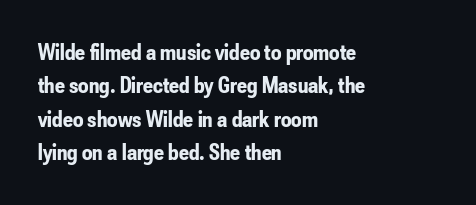
Every letter is thick-stroked: bold, no question. The space directly below the letters is spotless. How would I describe the line gaps? Plain and ordinary. A classic flush-left, rag-right setting is used for this passage. The specimen reads as upright at a glance.
